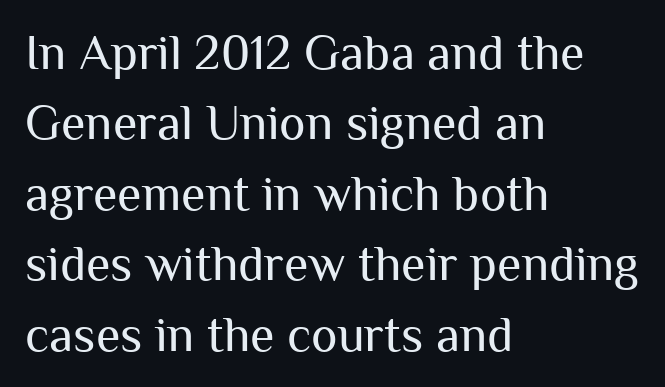
The image shows 50 px regular-weight sans-serif type, upright; set left-aligned, normal line spacing (1.41x), normal letter spacing, not underlined; medium stroke contrast and a medium x-height.
